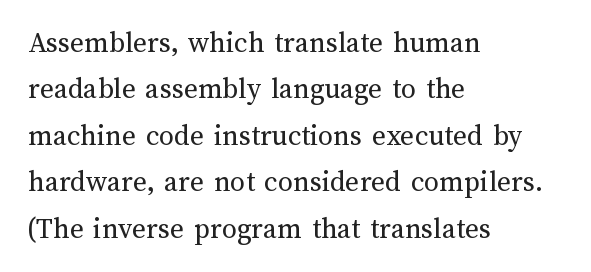
These lines were composed using upright roman letters. These lines sit exactly where default settings would place them. Is the block centered? No — it sits flush against the left margin. Note the varied advance widths — an 'i' is clearly narrower than an 'm'.
